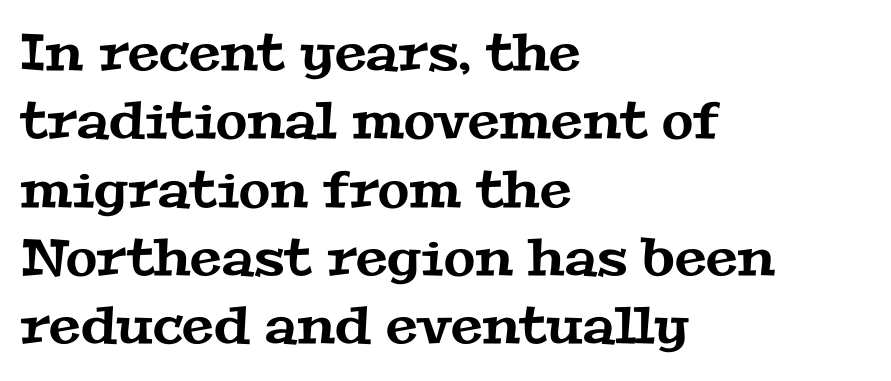
Each letter's strokes conclude with small projecting serifs. Nobody drew a line under any word here. In terms of leading, this rendering sits right in the middle. Proportional: the letters do not fall into vertical columns.
